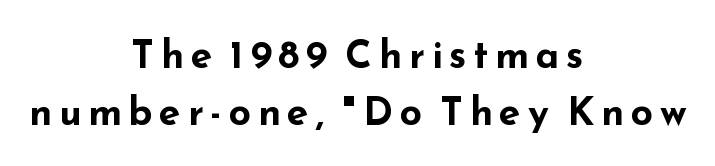
The image shows 39 px bold, wide sans-serif type, upright; set centered, normal line spacing (1.46x), not underlined; low stroke contrast and a small x-height.
